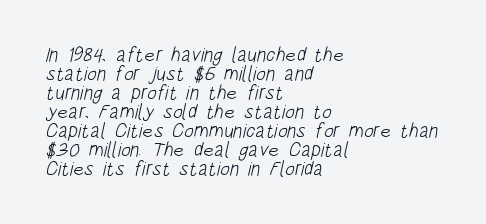
{"bold": "no", "underline": "no", "align": "left", "line_spacing": "tight", "line_spacing_ratio": 0.95, "letter_spacing": "normal", "letter_spacing_em": 0.0, "glyph_px": 20}
